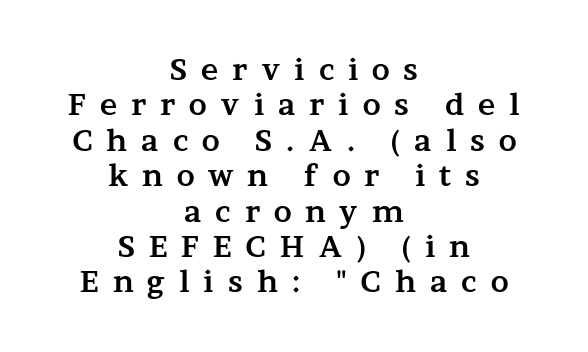
Q: Is the text bold? A: Yes.
Q: Is the text italic (slanted)? A: No, it is upright.
Q: Is the typeface a serif or a sans-serif typeface? A: Serif.
Q: Is the text underlined? A: No.
Q: How is the paragraph aligned? A: Centered.
Q: Is the spacing between letters normal or unusually wide? A: Unusually wide.
Q: Width (condensed, normal, or wide)? A: Wide.
Q: Stroke contrast? A: Medium.
Q: x-height? A: Medium.
Q: Monospaced? A: No.
